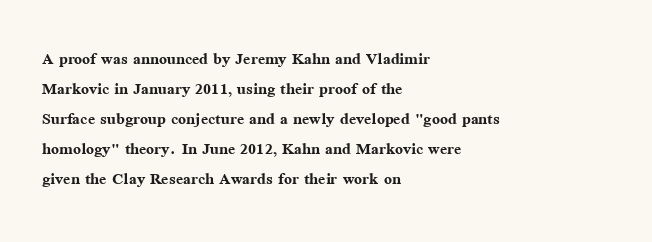
The font's upright variant was chosen for this text. These lines keep a tight, regular rhythm from letter to letter. Notice how thick the strokes are: this is what a full bold looks like. These lines sit exactly where default settings would place them.
